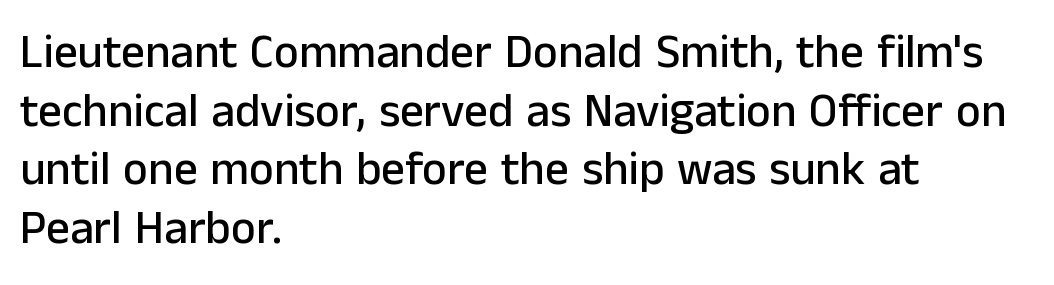
Every row of glyphs begins at an identical x-position on the left. Classification — sans serif. The letters advance in unequal steps, a hallmark of proportional type. A normal amount of white space separates one row of letters from the next. No word sits above an underline. Characters follow at the spacing the type designer built in.
